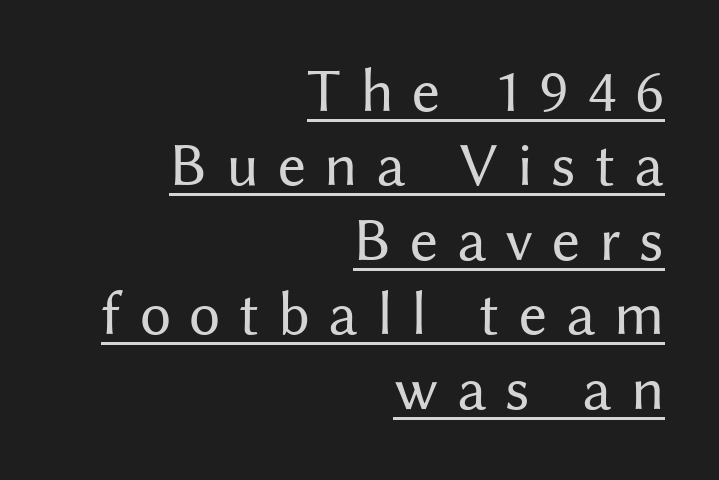
Quick note: not italic, upright. The letters look calm and open, with moderate or lighter stems. Glance below the letters and you will spot a drawn line. The typesetter chose a ragged-left arrangement here. This sample uses a sans-serif face. Character widths vary here, with narrow letters taking less room than wide ones.
